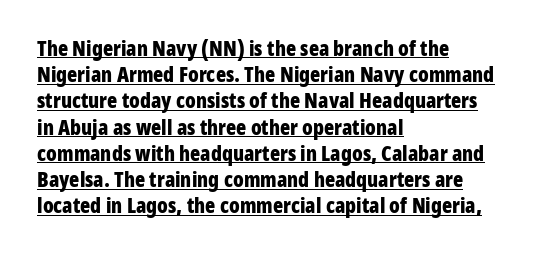
Q: Is the text bold? A: Yes.
Q: Is the text italic (slanted)? A: No, it is upright.
Q: Is the text underlined? A: Yes.
Q: How is the paragraph aligned? A: Left-aligned.
Q: Is the spacing between letters normal or unusually wide? A: Normal.
Q: Is the spacing between lines tight, normal or loose? A: Normal.
